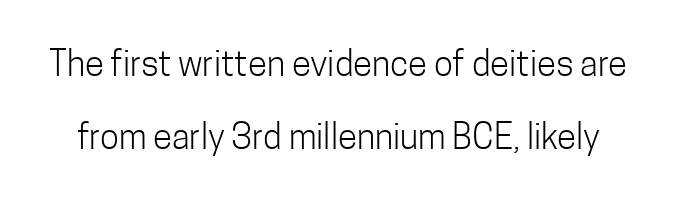
The image shows 35 px light, condensed sans-serif type, upright; set loose line spacing (2.08x), normal letter spacing, not underlined; low stroke contrast and a medium x-height.
